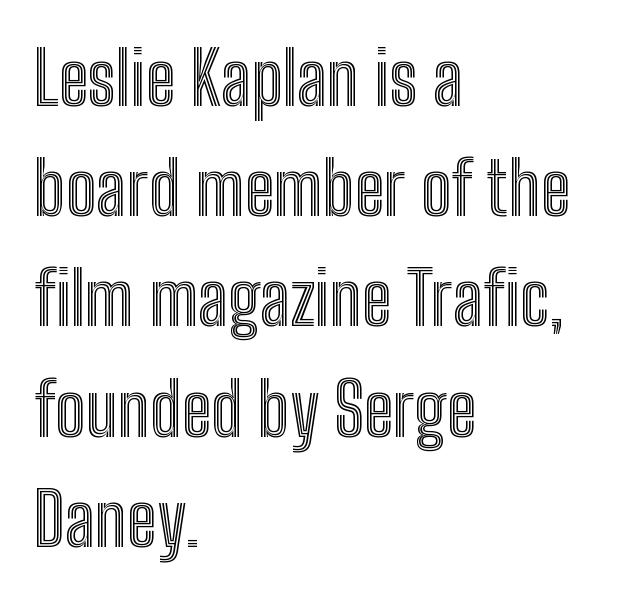
Q: Is the text italic (slanted)? A: No, it is upright.
Q: Is the text underlined? A: No.
Q: How is the paragraph aligned? A: Left-aligned.
Q: Is the spacing between letters normal or unusually wide? A: Normal.
Q: Is the spacing between lines tight, normal or loose? A: Normal.
Q: Width (condensed, normal, or wide)? A: Condensed.
Q: x-height? A: Medium.
Q: Monospaced? A: No.
